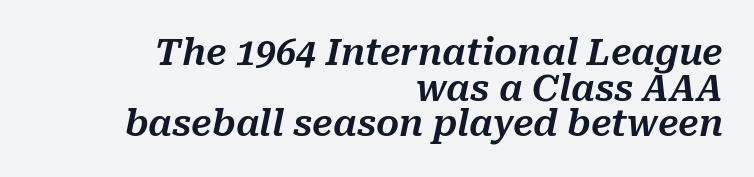
Q: Is the text italic (slanted)? A: Yes, it leans right by about 10 degrees.
Q: Is the text underlined? A: No.
Q: How is the paragraph aligned? A: Right-aligned.
Q: Is the spacing between letters normal or unusually wide? A: Normal.
Q: Is the spacing between lines tight, normal or loose? A: Tight.
Q: Width (condensed, normal, or wide)? A: Normal.
Q: Stroke contrast? A: Medium.
Q: x-height? A: Medium.
Q: Monospaced? A: No.
